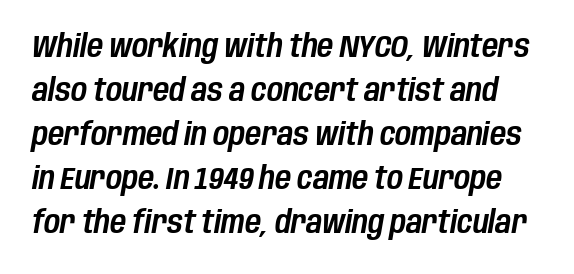
{"italic": "yes", "lean": "right", "slant_degrees": 10, "width": "condensed", "stroke_contrast": "low", "x_height": "large", "monospaced": "no", "underline": "no", "line_spacing": "normal", "line_spacing_ratio": 1.42, "letter_spacing": "normal", "letter_spacing_em": 0.0, "glyph_px": 31}
